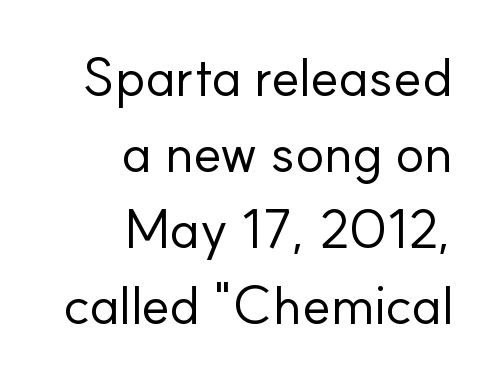
Any mark beneath the type? The region is blank. Is this a fixed-width face? No — the glyphs have proportional, varying widths. The paragraph shown leans on its right margin. The characters are drawn with everyday or finer stroke widths.
